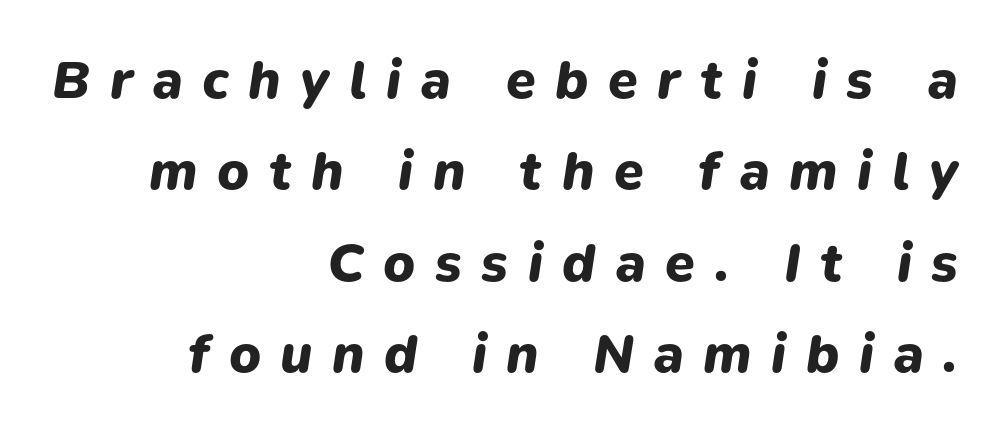
The image shows 54 px heavy type, italic (leaning right); set right-aligned, normal line spacing (1.69x), unusually wide letter spacing (+0.36 em), not underlined; low stroke contrast and a medium x-height.
